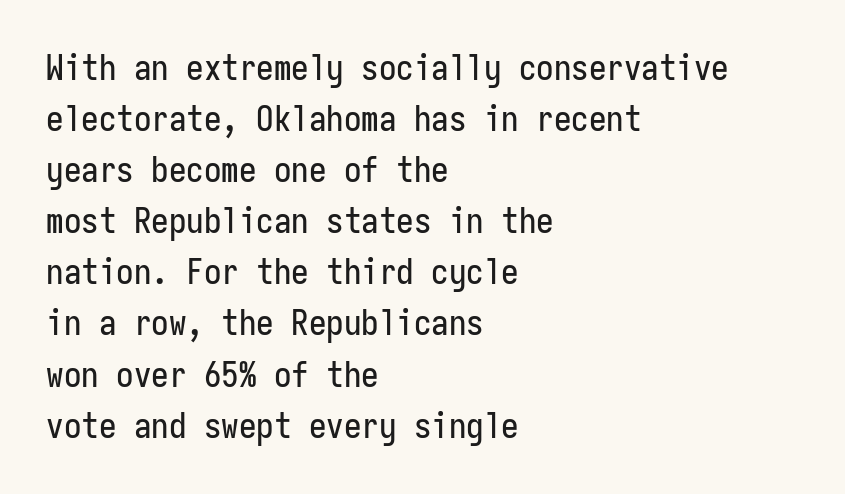
The image shows 35 px condensed sans-serif type, upright, monospaced; set left-aligned, normal line spacing (1.46x), normal letter spacing, not underlined; low stroke contrast and a medium x-height.
